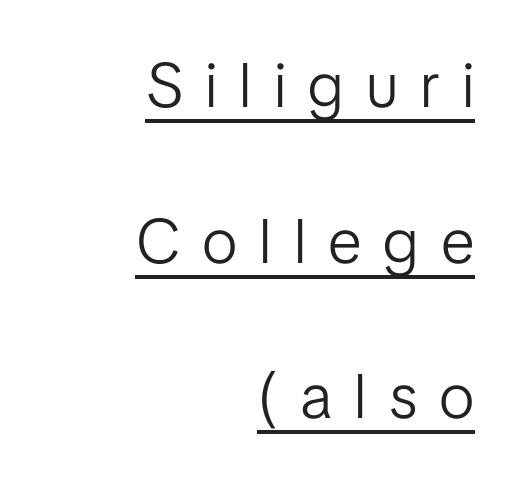
{"serif": "no", "italic": "no", "bold": "no", "weight": "light", "width": "normal", "stroke_contrast": "low", "x_height": "medium", "monospaced": "no", "underline": "yes", "align": "right", "line_spacing": "loose", "line_spacing_ratio": 2.47, "letter_spacing": "wide", "letter_spacing_em": 0.35, "glyph_px": 63}
